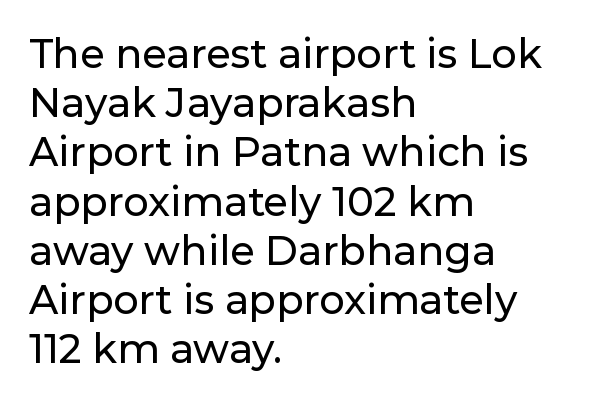
{"serif": "no", "italic": "no", "width": "normal", "stroke_contrast": "low", "x_height": "medium", "monospaced": "no", "underline": "no", "align": "left", "line_spacing_ratio": 1.23, "letter_spacing": "normal", "letter_spacing_em": 0.0, "glyph_px": 40}
